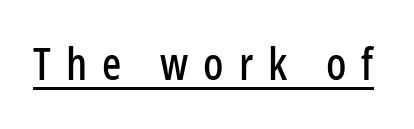
Q: Is the text italic (slanted)? A: No, it is upright.
Q: Is the typeface a serif or a sans-serif typeface? A: Sans-serif.
Q: Is the text underlined? A: Yes.
Q: Is the spacing between letters normal or unusually wide? A: Unusually wide.
Q: Width (condensed, normal, or wide)? A: Condensed.
Q: Stroke contrast? A: Low.
Q: x-height? A: Medium.
Q: Monospaced? A: No.
